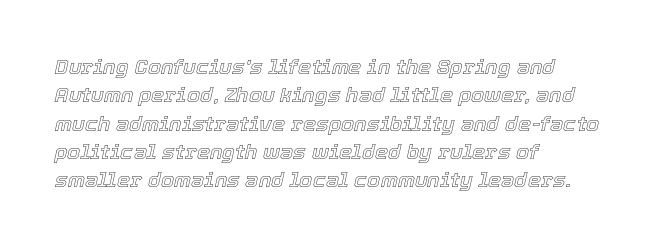
Is the letter spacing exaggerated? No — it looks like the ordinary default. Does the copy run flush right? No — it runs flush left. Style check: oblique. Anything drawn beneath the words? Only blank space. Line spacing here is normal.
